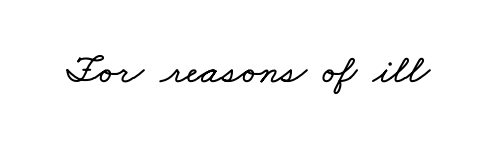
The image shows 41 px wide type; set normal letter spacing, not underlined; low stroke contrast and a small x-height.
